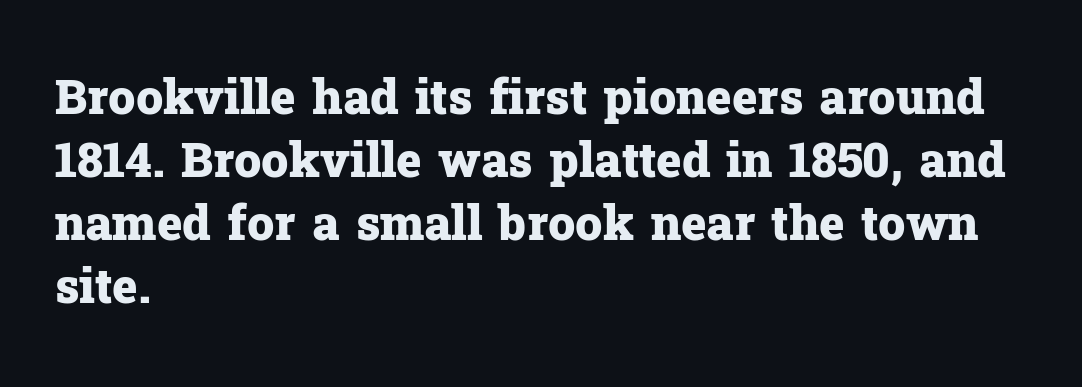
Is this a sans? No — the strokes have serifs. The space between consecutive lines is moderate. Each row of text sits above clean, open space. Is this a fixed-width face? No — the glyphs have proportional, varying widths. The paragraph has a hard left edge and a soft right edge.
